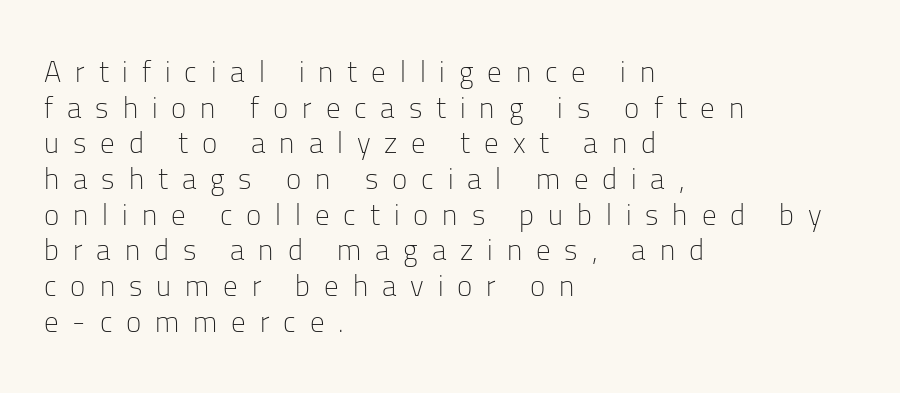
{"serif": "no", "italic": "no", "bold": "no", "weight": "light", "width": "normal", "stroke_contrast": "low", "x_height": "medium", "monospaced": "no", "underline": "no", "align": "left", "line_spacing_ratio": 1.23, "letter_spacing": "wide", "letter_spacing_em": 0.48, "glyph_px": 29}
